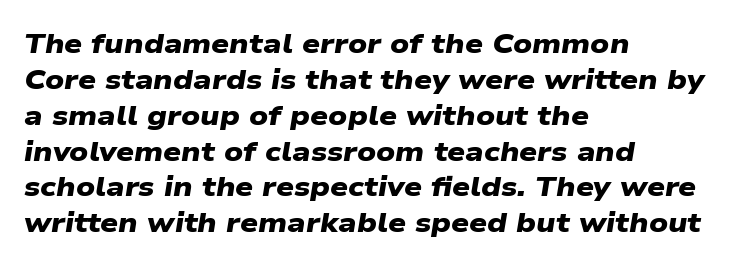
Q: Is the text bold? A: Yes.
Q: Is the typeface a serif or a sans-serif typeface? A: Sans-serif.
Q: Is the text underlined? A: No.
Q: How is the paragraph aligned? A: Left-aligned.
Q: Is the spacing between letters normal or unusually wide? A: Normal.
Q: Is the spacing between lines tight, normal or loose? A: Normal.
Q: Width (condensed, normal, or wide)? A: Wide.
Q: Stroke contrast? A: Low.
Q: x-height? A: Medium.
Q: Monospaced? A: No.
